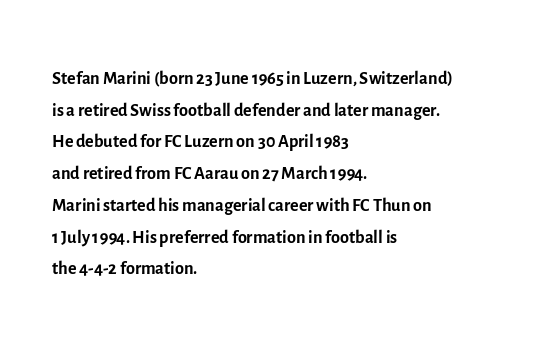
Q: Is the text bold? A: No.
Q: Is the text italic (slanted)? A: No, it is upright.
Q: Is the text underlined? A: No.
Q: How is the paragraph aligned? A: Left-aligned.
Q: Is the spacing between letters normal or unusually wide? A: Normal.
